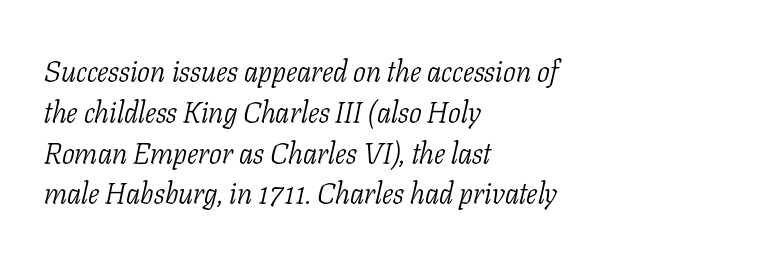
Q: Is the text bold? A: No.
Q: Is the text italic (slanted)? A: Yes, it leans right by about 11 degrees.
Q: Is the typeface a serif or a sans-serif typeface? A: Serif.
Q: Is the text underlined? A: No.
Q: How is the paragraph aligned? A: Left-aligned.
Q: Is the spacing between letters normal or unusually wide? A: Normal.
Q: Is the spacing between lines tight, normal or loose? A: Normal.
Q: Width (condensed, normal, or wide)? A: Condensed.
Q: Stroke contrast? A: Low.
Q: x-height? A: Medium.
Q: Monospaced? A: No.
